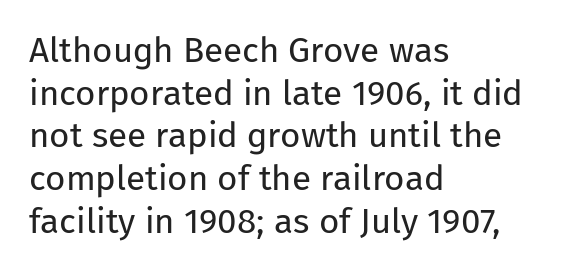
{"serif": "no", "italic": "no", "bold": "no", "weight": "regular", "width": "normal", "stroke_contrast": "low", "x_height": "medium", "monospaced": "no", "underline": "no", "align": "left", "line_spacing_ratio": 1.22, "letter_spacing": "normal", "letter_spacing_em": 0.0, "glyph_px": 35}
